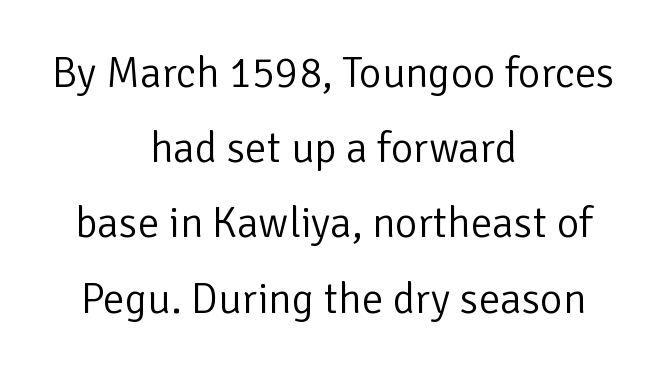
The image shows 43 px light sans-serif type, upright; set centered, line spacing 1.75x, normal letter spacing, not underlined; low stroke contrast and a medium x-height.
